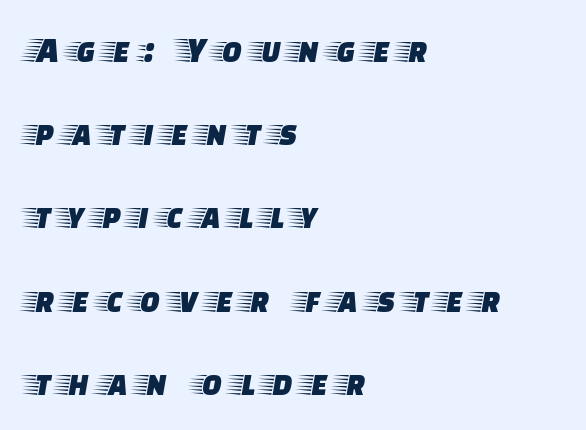
{"serif": "yes", "width": "wide", "stroke_contrast": "low", "x_height": "large", "monospaced": "no", "underline": "no", "align": "left", "line_spacing": "loose", "line_spacing_ratio": 2.25, "letter_spacing": "wide", "letter_spacing_em": 0.28, "glyph_px": 37}
